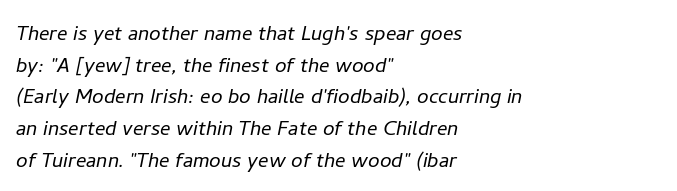
Q: Is the text bold? A: No.
Q: Is the text italic (slanted)? A: Yes, it leans right by about 11 degrees.
Q: Is the text underlined? A: No.
Q: How is the paragraph aligned? A: Left-aligned.
Q: Is the spacing between letters normal or unusually wide? A: Normal.
